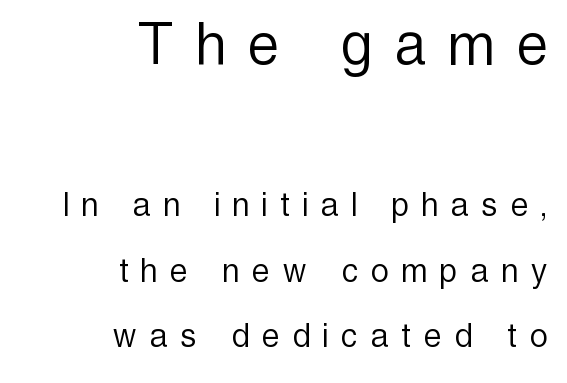
Evenly set lines give the paragraph a standard silhouette. The passage is arranged like a letterhead date or caption credit — flush right. The characters display no serif detailing; their extremities are plain. Each letter keeps its own natural width here, so spacing adapts to shape. In terms of letterspacing, this is a distinctly airy, spread setting.
